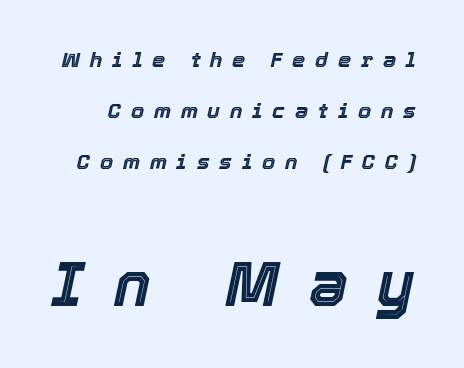
{"italic": "yes", "lean": "right", "slant_degrees": 12, "width": "normal", "x_height": "medium", "monospaced": "no", "underline": "no", "line_spacing": "loose", "line_spacing_ratio": 2.42, "letter_spacing": "wide", "letter_spacing_em": 0.47, "larger_block": "second", "size_ratio": 2.95, "glyph_px": 62}
